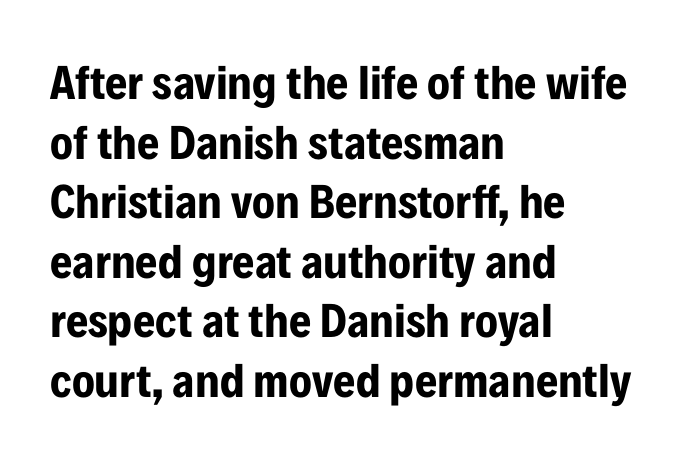
Heavy, bold letterforms. Posture: upright roman. The space beneath each line is pristine and unruled. What kind of face is this? One without serifs — a sans.
